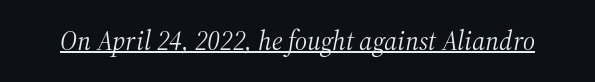
{"italic": "yes", "lean": "right", "slant_degrees": 12, "bold": "no", "underline": "yes", "letter_spacing": "normal", "letter_spacing_em": 0.0, "glyph_px": 27}
